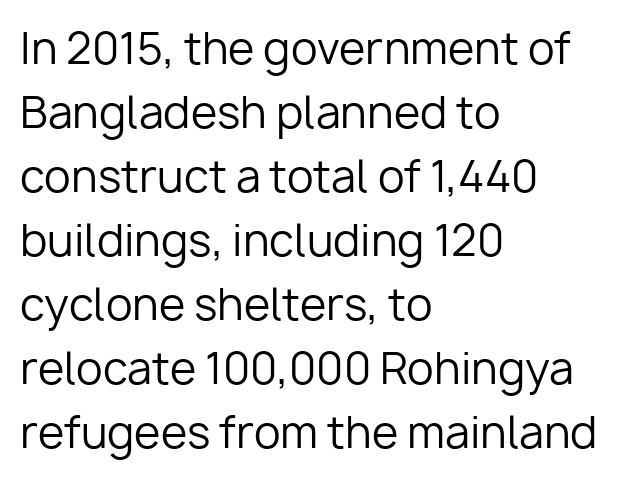
The image shows 43 px regular-weight sans-serif type, upright; set left-aligned, normal line spacing (1.49x), normal letter spacing, not underlined; low stroke contrast and a medium x-height.
